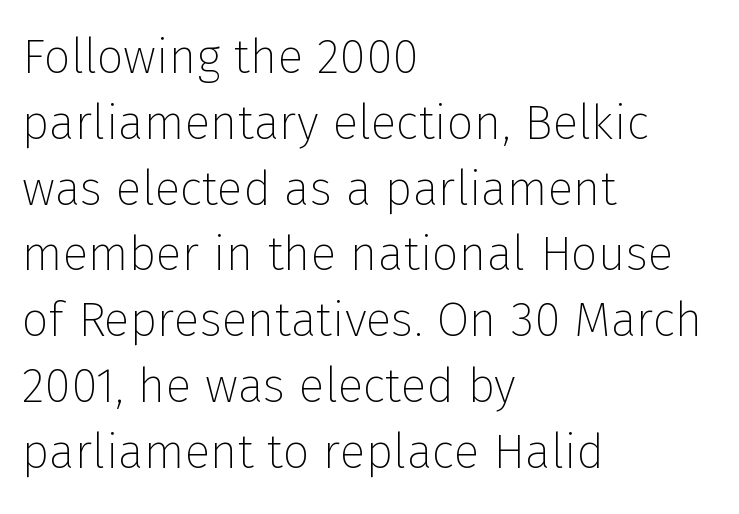
The strokes are not fattened; the text isn't bold. Words float on clear page, feet unadorned. Is there any slant? The stems are plumb. Spacing verdict: proportional, widths tailored to each character. Evenly set lines give the paragraph a standard silhouette. In CSS terms this would be text-align: left.
